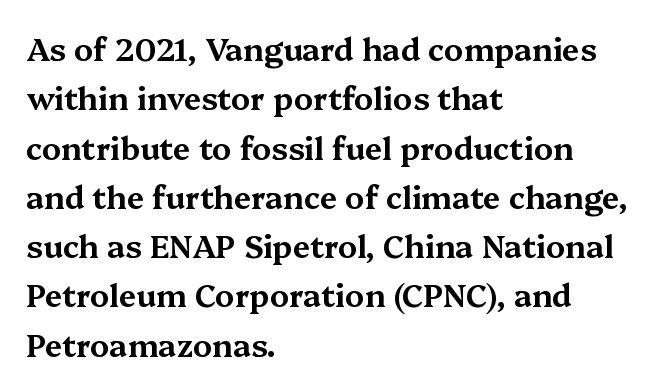
Leading matches the norm, producing a regular column. Short and long lines alike share a common starting point at left. Style check: upright. Do the characters align in a grid? No, the font is proportional. Each row of text sits above clean, open space.
